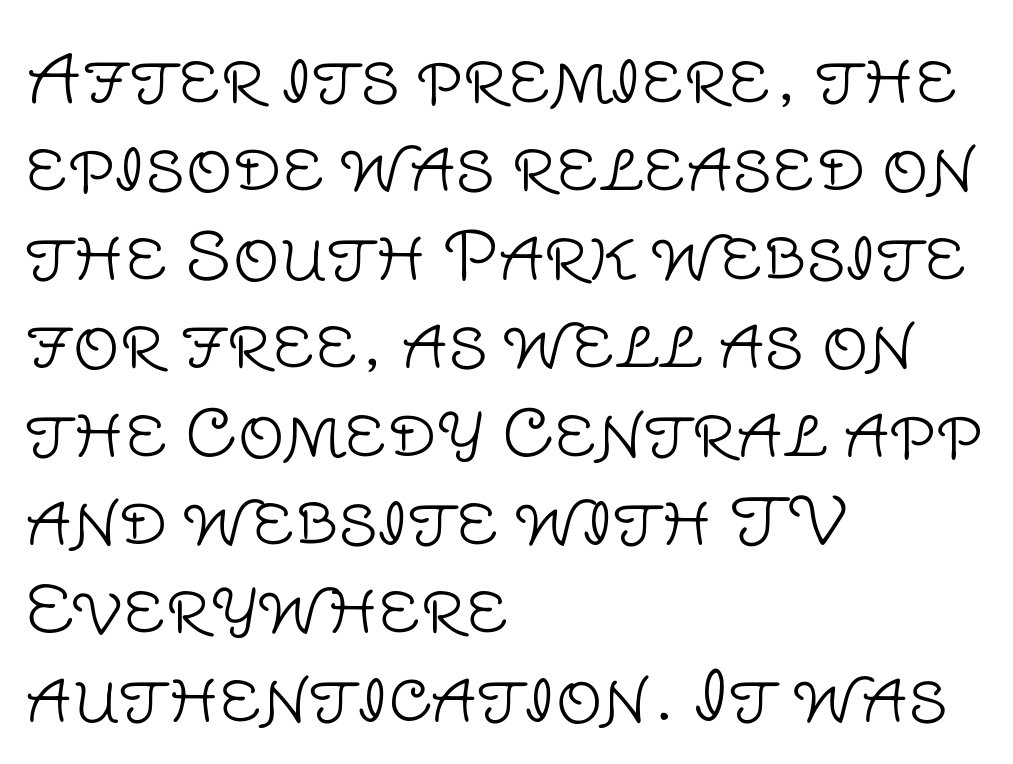
Q: Is the text bold? A: No.
Q: Is the text italic (slanted)? A: Yes.
Q: Is the typeface a serif or a sans-serif typeface? A: Sans-serif.
Q: Is the text underlined? A: No.
Q: How is the paragraph aligned? A: Left-aligned.
Q: Is the spacing between letters normal or unusually wide? A: Normal.
Q: Is the spacing between lines tight, normal or loose? A: Normal.
Q: Width (condensed, normal, or wide)? A: Normal.
Q: Stroke contrast? A: Low.
Q: x-height? A: Large.
Q: Monospaced? A: No.
